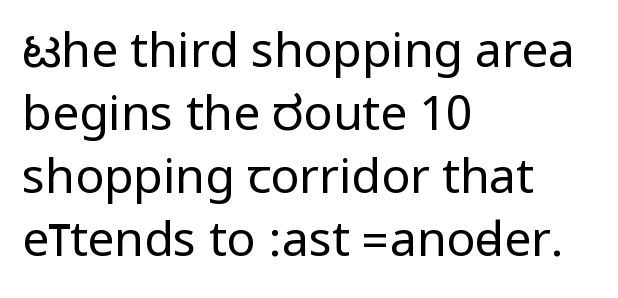
Italic? Not at all — the glyphs are vertical. The type family on display is of the sans-serif kind. Clear beneath every line of the passage. Line starts are locked; line ends wander. Baseline-to-baseline distance is the conventional proportion of letter height. Is this a heavy cut? Hardly; it is regular or lighter.
